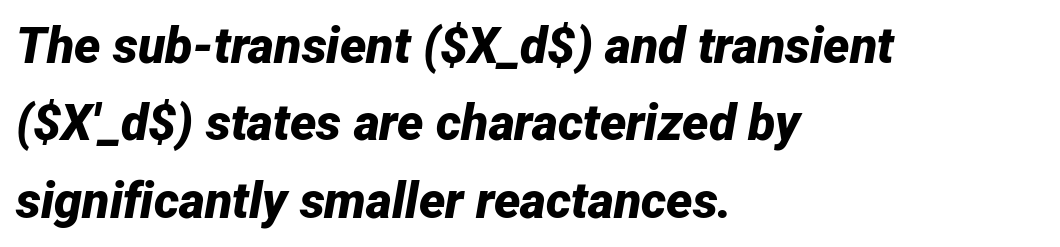
The image shows 50 px bold type, italic (leaning right); set left-aligned, normal line spacing (1.55x), normal letter spacing, not underlined; low stroke contrast and a medium x-height.
